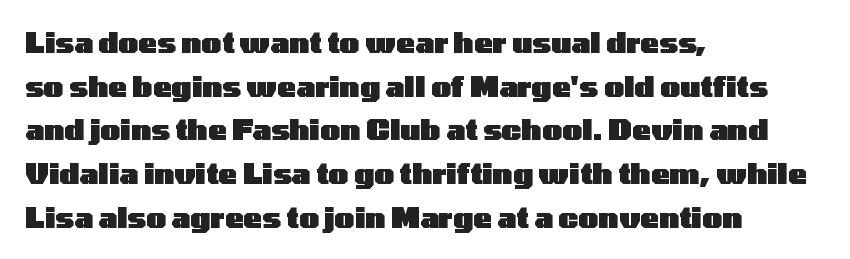
The image shows 28 px heavy, wide sans-serif type, upright; set left-aligned, normal line spacing (1.56x), normal letter spacing, not underlined; low stroke contrast and a medium x-height.
